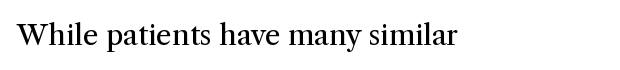
{"serif": "yes", "italic": "no", "bold": "no", "weight": "regular", "width": "normal", "stroke_contrast": "medium", "x_height": "medium", "monospaced": "no", "underline": "no", "letter_spacing": "normal", "letter_spacing_em": 0.0, "glyph_px": 28}
